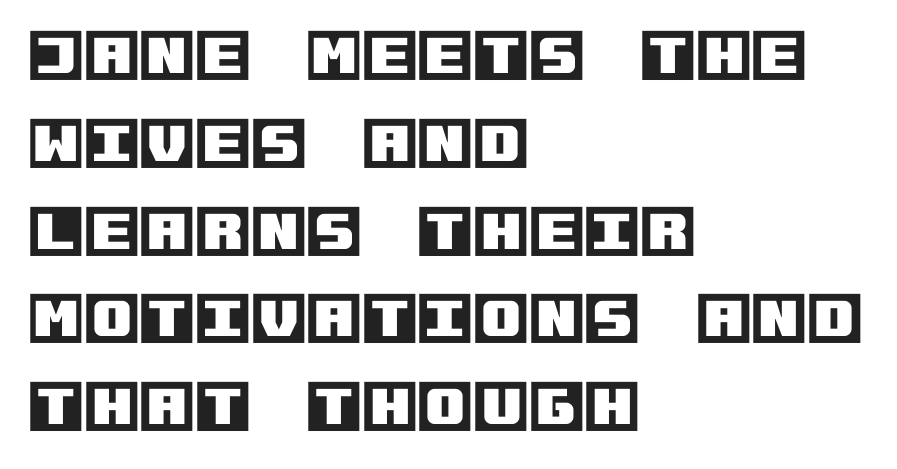
{"italic": "no", "width": "normal", "x_height": "large", "underline": "no", "align": "left", "line_spacing": "normal", "line_spacing_ratio": 1.54, "letter_spacing": "normal", "letter_spacing_em": 0.0, "glyph_px": 57}
